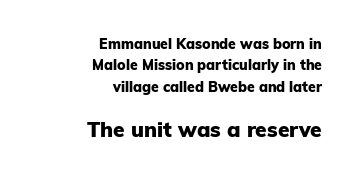
Q: Is the text bold? A: Yes.
Q: Is the text italic (slanted)? A: No, it is upright.
Q: Is the text underlined? A: No.
Q: How is the paragraph aligned? A: Right-aligned.
Q: Is the spacing between letters normal or unusually wide? A: Normal.
Q: Is the spacing between lines tight, normal or loose? A: Normal.
Q: Which block of text is set in a larger size, the first (top) or the second (bottom)? A: The second (bottom) one.
